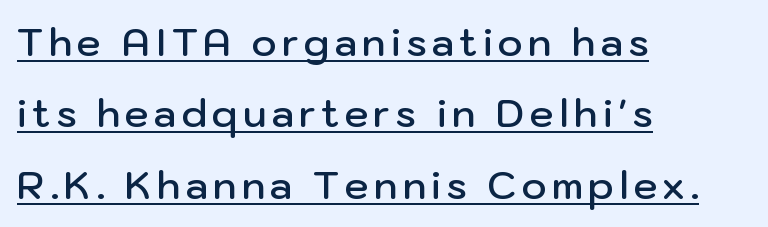
Q: Is the text bold? A: Semi-bold.
Q: Is the text italic (slanted)? A: No, it is upright.
Q: Is the typeface a serif or a sans-serif typeface? A: Sans-serif.
Q: Is the text underlined? A: Yes.
Q: How is the paragraph aligned? A: Left-aligned.
Q: Width (condensed, normal, or wide)? A: Normal.
Q: Stroke contrast? A: Low.
Q: x-height? A: Medium.
Q: Monospaced? A: No.
